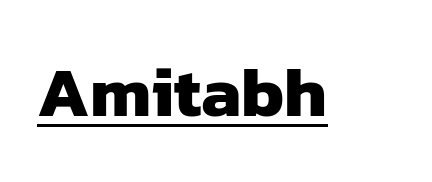
A continuous stroke trails under the words, as in a hyperlink. Caption: standard tracking, unaltered. Varying glyph widths throughout — classic text-font behaviour. These words are printed bold, with thick strokes throughout. The characters display no serif detailing; their extremities are plain.
